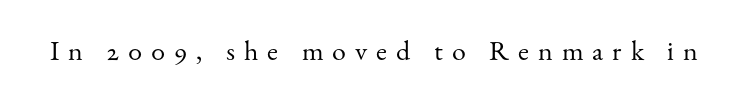
The image shows 28 px regular-weight serif type, upright; set unusually wide letter spacing (+0.32 em), not underlined; medium stroke contrast and a small x-height.
